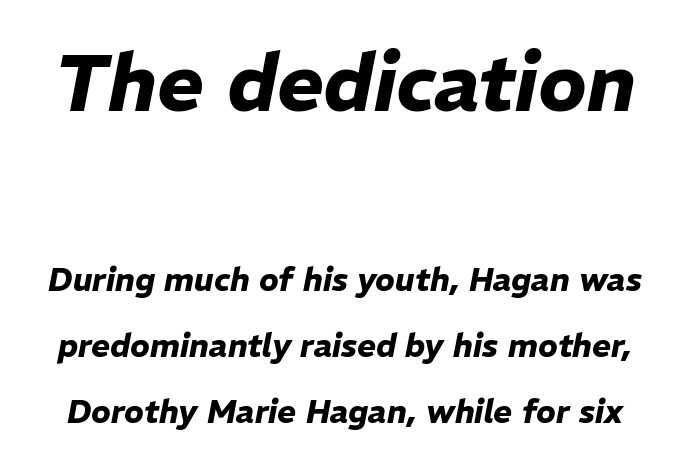
These lines are rendered in a variable-pitch font. No extra tracking has been applied to these lines. Slanted lettering throughout. The emphasis by scale lands on block number one, above. If you measured baseline to baseline, you'd find a long distance.
